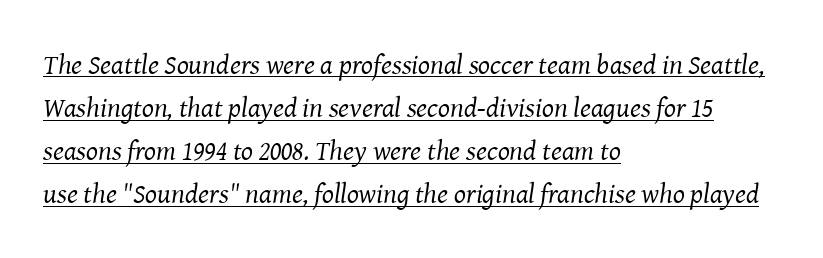
Q: Is the text bold? A: No.
Q: Is the text italic (slanted)? A: Yes, it leans right by about 8 degrees.
Q: Is the typeface a serif or a sans-serif typeface? A: Serif.
Q: Is the text underlined? A: Yes.
Q: How is the paragraph aligned? A: Left-aligned.
Q: Is the spacing between letters normal or unusually wide? A: Normal.
Q: Is the spacing between lines tight, normal or loose? A: Normal.
Q: Width (condensed, normal, or wide)? A: Normal.
Q: Stroke contrast? A: Medium.
Q: x-height? A: Medium.
Q: Monospaced? A: No.
